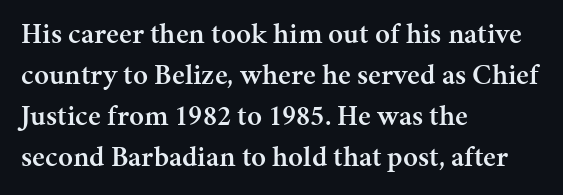
The font family rendered here belongs to the serif group. Successive baselines arrive at the customary interval. Weight: semibold (demi). Default kerning and tracking; the words read as compact shapes.
